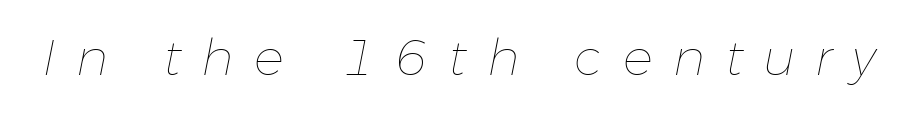
{"italic": "yes", "lean": "right", "slant_degrees": 11, "bold": "no", "weight": "thin", "width": "normal", "stroke_contrast": "low", "x_height": "medium", "monospaced": "no", "underline": "no", "letter_spacing": "wide", "letter_spacing_em": 0.4, "glyph_px": 50}
